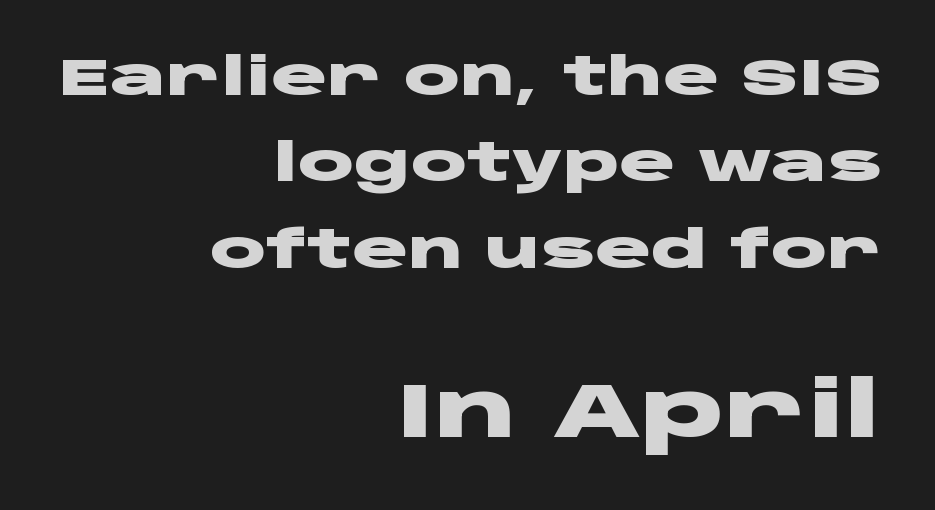
Underline: absent. Regarding serifs, this sample does without them. In terms of leading, this rendering sits right in the middle. Reading top to bottom, the characters get bigger at the block break. Do the characters align in a grid? No, the font is proportional.
